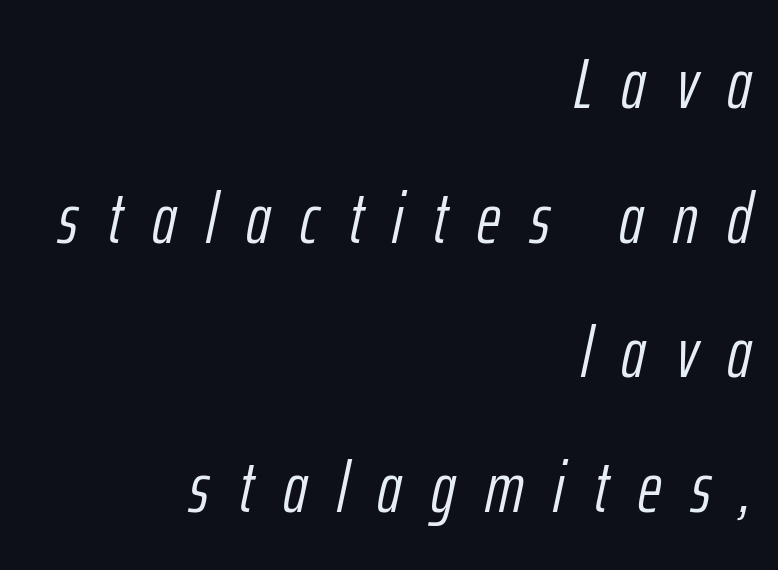
Q: Is the text bold? A: No.
Q: Is the text italic (slanted)? A: Yes, it leans right by about 12 degrees.
Q: Is the text underlined? A: No.
Q: How is the paragraph aligned? A: Right-aligned.
Q: Is the spacing between letters normal or unusually wide? A: Unusually wide.
Q: Width (condensed, normal, or wide)? A: Condensed.
Q: Stroke contrast? A: Low.
Q: x-height? A: Medium.
Q: Monospaced? A: No.
